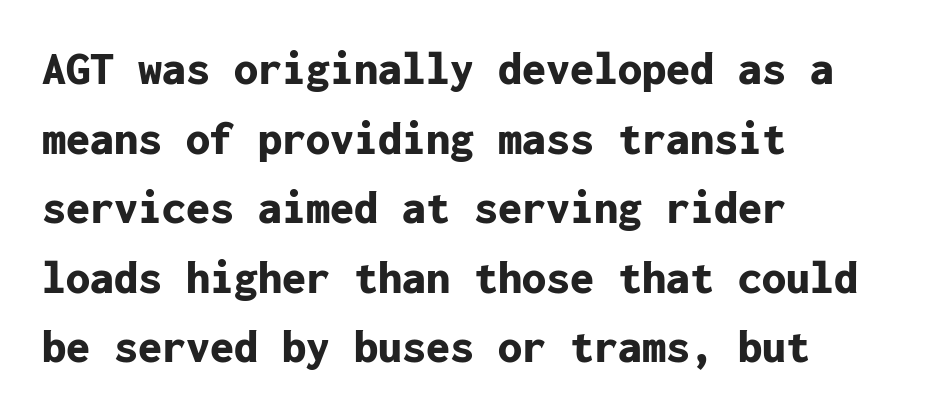
In CSS terms this would be text-align: left. Every character here occupies the same horizontal width, giving the sample a typewriter-like rhythm. The line texture is even and compact thanks to regular tracking. Summary of weight: heavy, a full bold. This sample uses an upright cut, with every glyph sitting square on the baseline. Descenders hang freely into open space.
